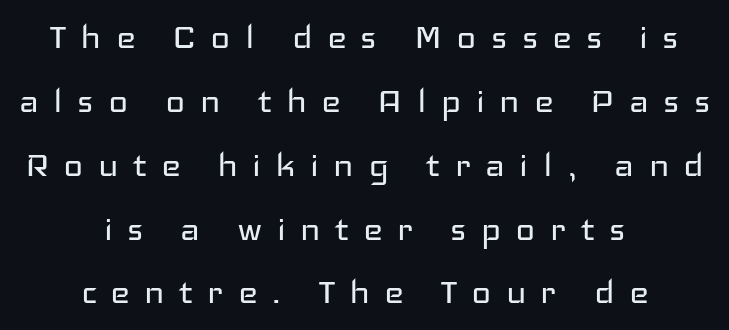
The image shows 42 px regular-weight, wide sans-serif type, upright; set centered, normal line spacing (1.52x), unusually wide letter spacing (+0.34 em), not underlined; low stroke contrast and a medium x-height.
